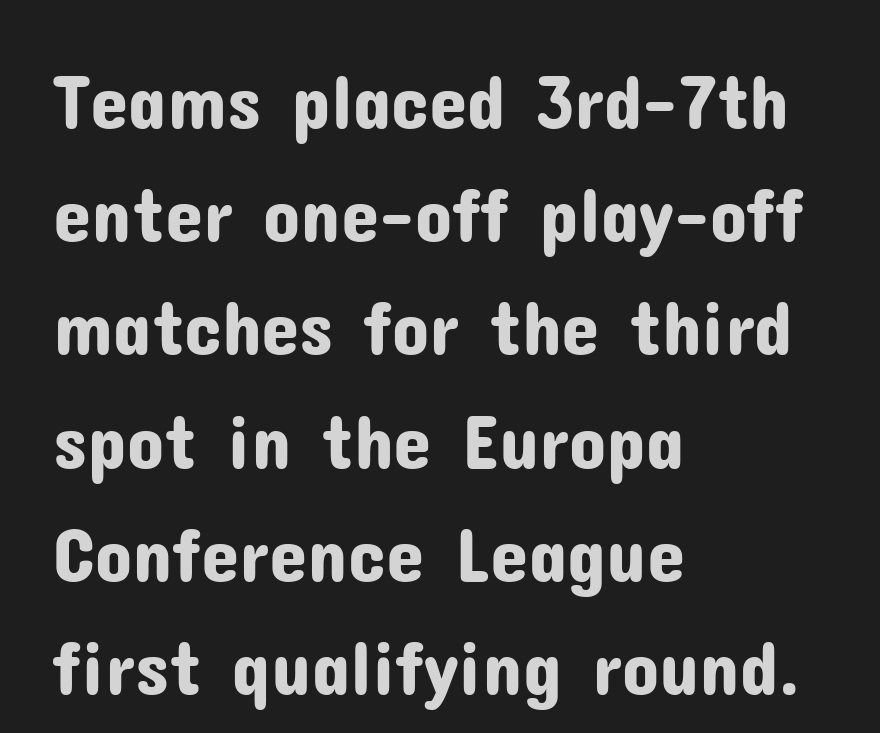
{"serif": "no", "italic": "no", "width": "normal", "stroke_contrast": "low", "x_height": "medium", "monospaced": "no", "underline": "no", "align": "left", "line_spacing": "normal", "line_spacing_ratio": 1.47, "letter_spacing": "normal", "letter_spacing_em": 0.0, "glyph_px": 77}
